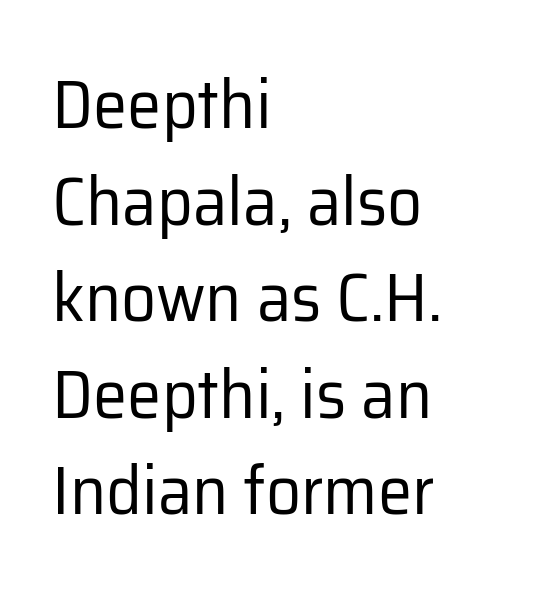
What's the leading like? Ordinary, nothing unusual. The font family rendered here belongs to the sans-serif group. The space beneath each line is pristine and unruled. The characters are drawn with everyday or finer stroke widths. The tracking reads as untouched default to a designer's eye. This sample has the flowing, uneven cadence of proportional lettering.
